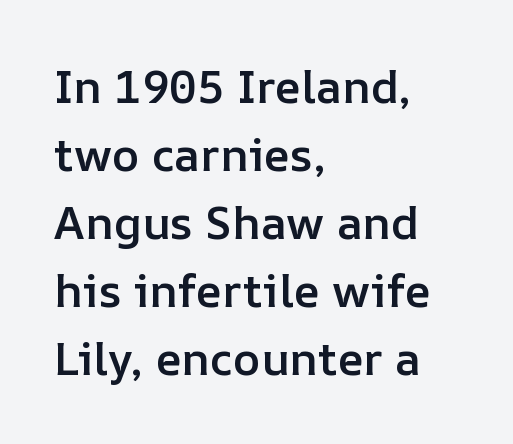
{"italic": "no", "bold": "semi", "weight": "semibold", "width": "normal", "stroke_contrast": "low", "x_height": "medium", "monospaced": "no", "underline": "no", "align": "left", "line_spacing": "normal", "line_spacing_ratio": 1.48, "letter_spacing": "normal", "letter_spacing_em": 0.0, "glyph_px": 46}
